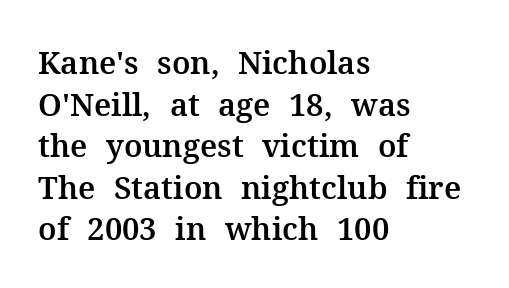
The image shows 31 px serif type, upright; set left-aligned, normal line spacing (1.34x), normal letter spacing, not underlined; medium stroke contrast and a medium x-height.
